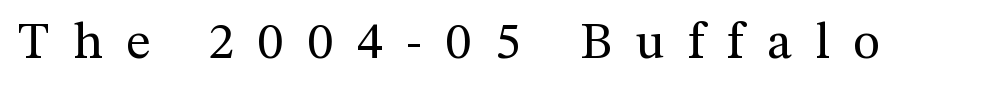
{"serif": "yes", "italic": "no", "bold": "no", "weight": "regular", "width": "normal", "stroke_contrast": "medium", "x_height": "medium", "monospaced": "no", "underline": "no", "letter_spacing": "wide", "letter_spacing_em": 0.45, "glyph_px": 52}
